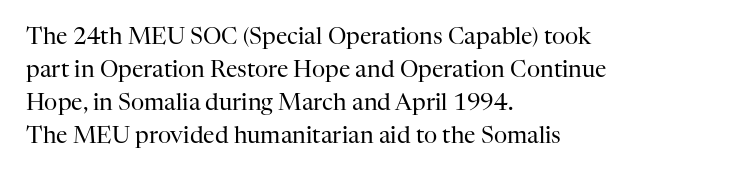
Q: Is the text bold? A: No.
Q: Is the text italic (slanted)? A: No, it is upright.
Q: Is the text underlined? A: No.
Q: How is the paragraph aligned? A: Left-aligned.
Q: Is the spacing between letters normal or unusually wide? A: Normal.
Q: Is the spacing between lines tight, normal or loose? A: Normal.
